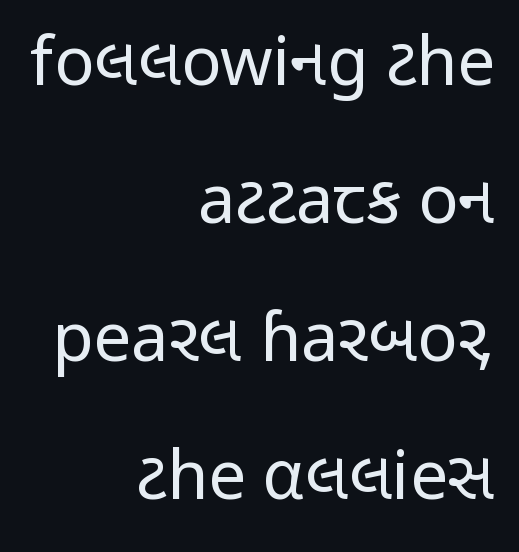
Short note: letters normally spaced. Classification — sans serif. Stroke mass is kept to a normal reading level or below. Here the designer chose a conventional face with non-uniform glyph widths.
